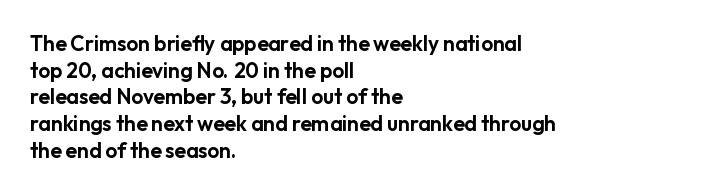
The image shows 21 px text type, upright; set left-aligned, normal line spacing (1.27x), normal letter spacing, not underlined.
